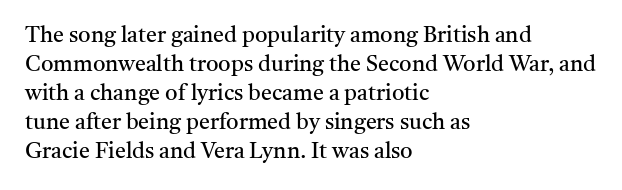
Tall strokes in this sample are plumb rather than angled. The passage shown has conventional tracking throughout. Every row of glyphs begins at an identical x-position on the left. A normal amount of white space separates one row of letters from the next. Type without underlining.
